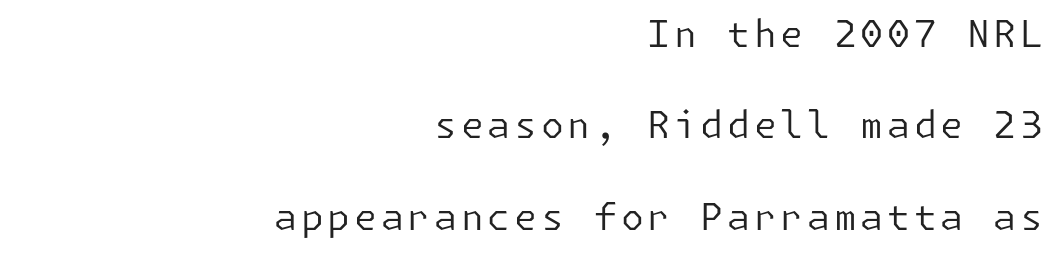
{"serif": "no", "italic": "no", "bold": "no", "weight": "regular", "width": "normal", "stroke_contrast": "low", "x_height": "medium", "underline": "no", "align": "right", "line_spacing": "loose", "line_spacing_ratio": 2.47, "glyph_px": 37}
